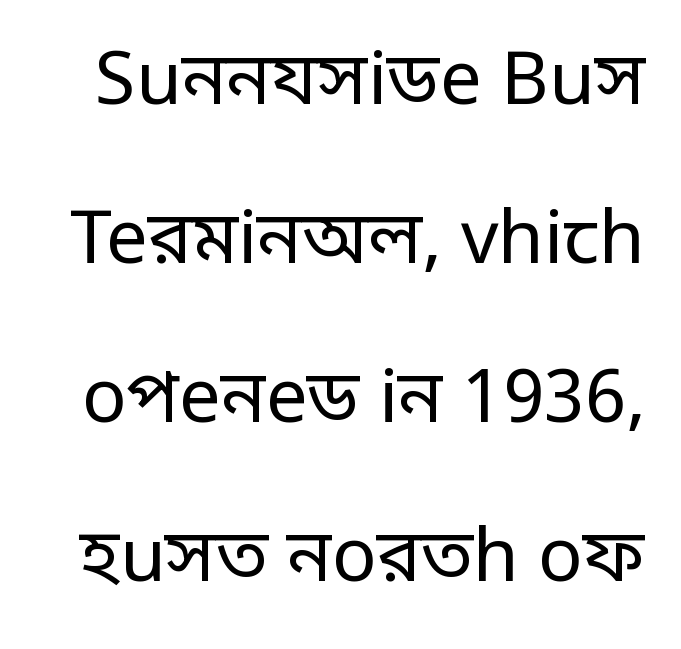
{"serif": "no", "italic": "no", "bold": "no", "weight": "regular", "width": "condensed", "stroke_contrast": "low", "monospaced": "no", "underline": "no", "line_spacing": "loose", "line_spacing_ratio": 2.15, "letter_spacing": "normal", "letter_spacing_em": 0.0, "glyph_px": 74}
